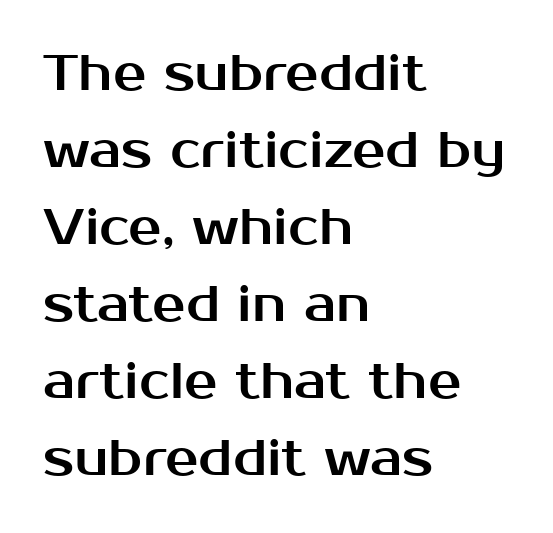
Q: Is the text italic (slanted)? A: No, it is upright.
Q: Is the typeface a serif or a sans-serif typeface? A: Sans-serif.
Q: Is the text underlined? A: No.
Q: How is the paragraph aligned? A: Left-aligned.
Q: Is the spacing between letters normal or unusually wide? A: Normal.
Q: Is the spacing between lines tight, normal or loose? A: Normal.
Q: Width (condensed, normal, or wide)? A: Normal.
Q: Stroke contrast? A: Medium.
Q: x-height? A: Medium.
Q: Monospaced? A: No.
